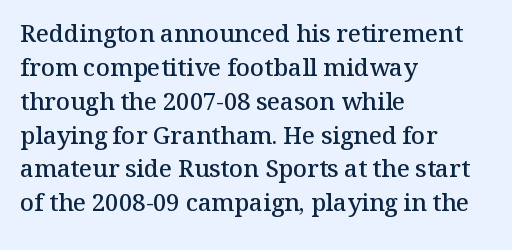
The image shows 24 px text type, upright; set left-aligned, normal line spacing (1.41x), normal letter spacing, not underlined.
